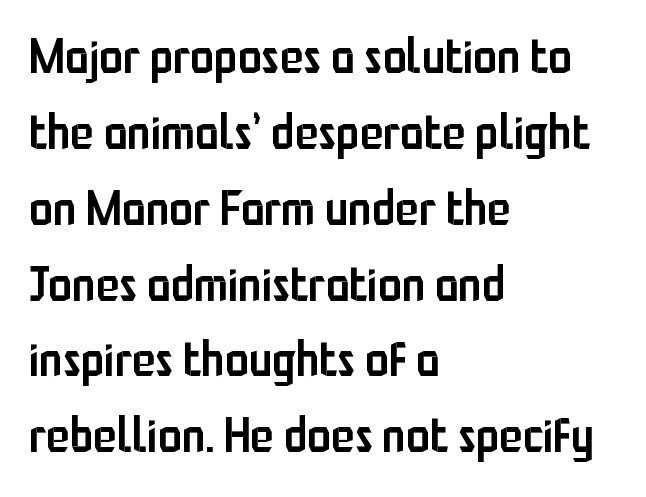
Typesetter's note: demi weight, one step under bold. Do the letters lean? They stand straight. Letterform terminals end flat and unadorned throughout the passage. This rendering features lettering with no underline.
